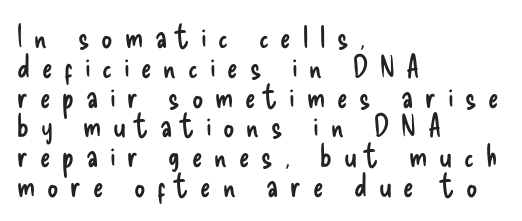
This sample has the flowing, uneven cadence of proportional lettering. The zone under the glyphs is completely vacant. Compared with a typical body face, this is equally light or lighter still. The designer went with a sans here, leaving each stem footless.
